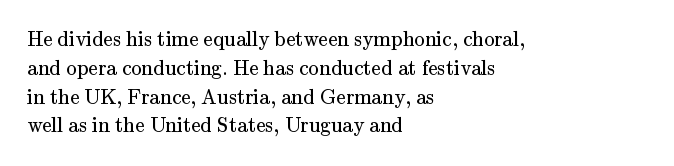
Q: Is the text bold? A: No.
Q: Is the text italic (slanted)? A: No, it is upright.
Q: Is the text underlined? A: No.
Q: How is the paragraph aligned? A: Left-aligned.
Q: Is the spacing between letters normal or unusually wide? A: Normal.
Q: Is the spacing between lines tight, normal or loose? A: Normal.
